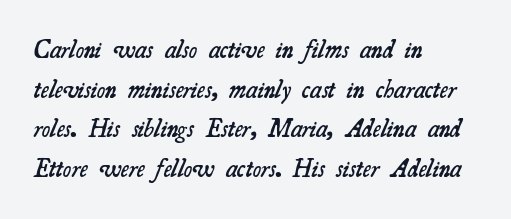
Q: Is the text bold? A: Semi-bold.
Q: Is the text underlined? A: No.
Q: How is the paragraph aligned? A: Left-aligned.
Q: Is the spacing between letters normal or unusually wide? A: Normal.
Q: Is the spacing between lines tight, normal or loose? A: Normal.
